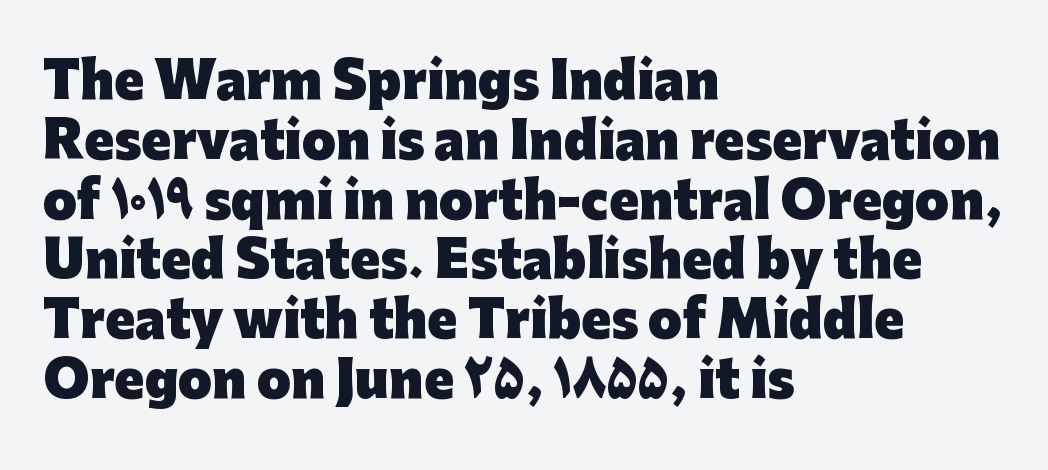
{"serif": "no", "italic": "no", "bold": "yes", "weight": "heavy", "width": "normal", "stroke_contrast": "low", "x_height": "medium", "monospaced": "no", "underline": "no", "align": "left", "line_spacing_ratio": 1.22, "letter_spacing": "normal", "letter_spacing_em": 0.0, "glyph_px": 49}
